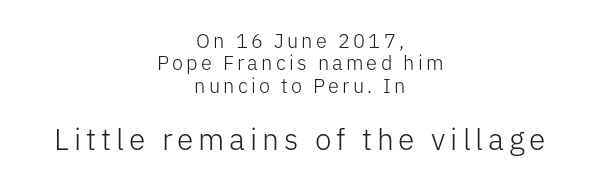
Q: Is the text bold? A: No.
Q: Is the text italic (slanted)? A: No, it is upright.
Q: Is the typeface a serif or a sans-serif typeface? A: Sans-serif.
Q: Is the text underlined? A: No.
Q: How is the paragraph aligned? A: Centered.
Q: Is the spacing between lines tight, normal or loose? A: Tight.
Q: Which block of text is set in a larger size, the first (top) or the second (bottom)? A: The second (bottom) one.
Q: Width (condensed, normal, or wide)? A: Normal.
Q: Stroke contrast? A: Low.
Q: x-height? A: Medium.
Q: Monospaced? A: No.
